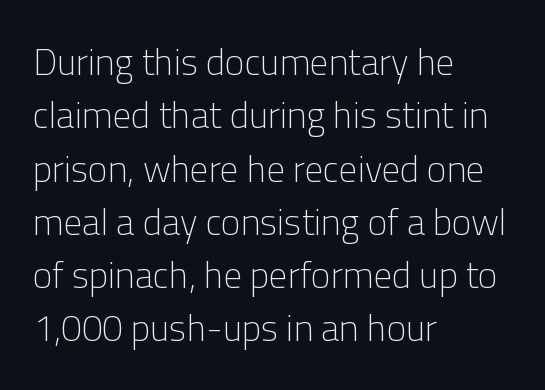
Q: Is the text bold? A: No.
Q: Is the text italic (slanted)? A: No, it is upright.
Q: Is the typeface a serif or a sans-serif typeface? A: Sans-serif.
Q: Is the text underlined? A: No.
Q: How is the paragraph aligned? A: Left-aligned.
Q: Is the spacing between letters normal or unusually wide? A: Normal.
Q: Is the spacing between lines tight, normal or loose? A: Normal.
Q: Width (condensed, normal, or wide)? A: Normal.
Q: Stroke contrast? A: Low.
Q: x-height? A: Medium.
Q: Monospaced? A: No.
